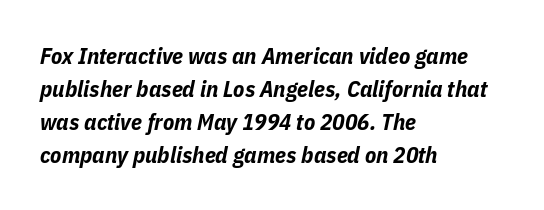
Q: Is the text bold? A: Yes.
Q: Is the text italic (slanted)? A: Yes, it leans right by about 11 degrees.
Q: Is the text underlined? A: No.
Q: How is the paragraph aligned? A: Left-aligned.
Q: Is the spacing between letters normal or unusually wide? A: Normal.
Q: Is the spacing between lines tight, normal or loose? A: Normal.
